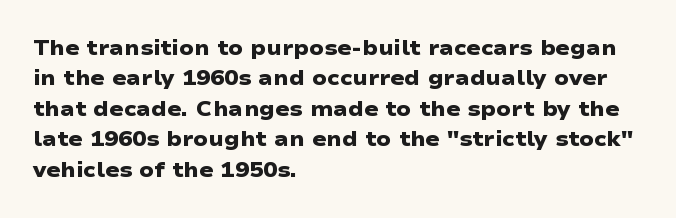
{"bold": "yes", "underline": "no", "align": "left", "line_spacing": "normal", "line_spacing_ratio": 1.45, "letter_spacing": "normal", "letter_spacing_em": 0.0, "glyph_px": 21}
